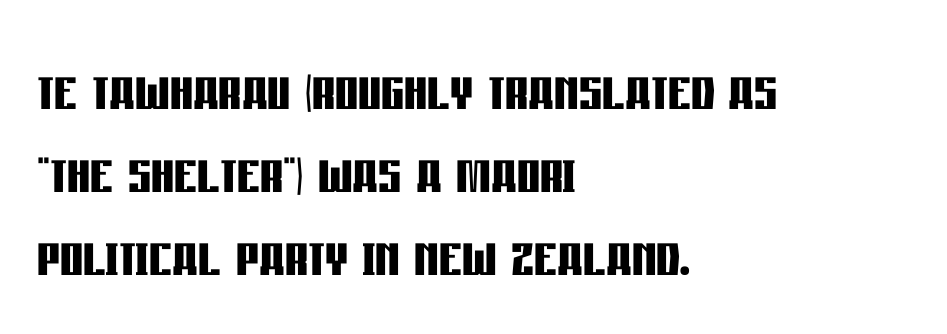
The rendering uses a bold face; every stroke is thick and dark. Tall strokes in this sample are plumb rather than angled. Spacing verdict: proportional, widths tailored to each character. Only glyphs here, with clear space below each row.
